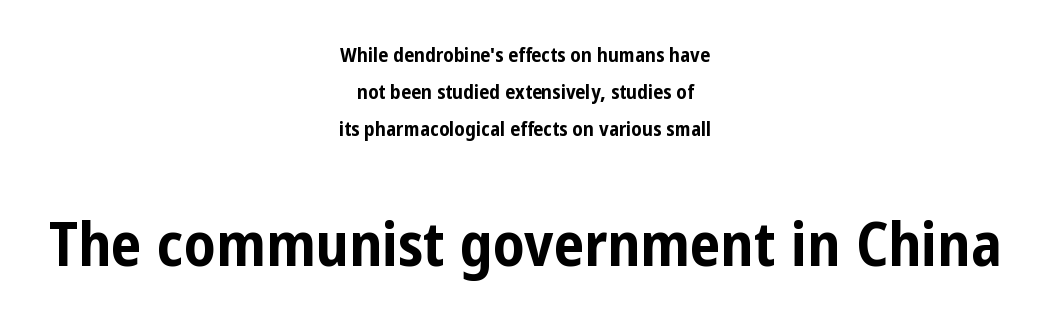
{"serif": "no", "italic": "no", "bold": "yes", "weight": "bold", "width": "condensed", "stroke_contrast": "low", "x_height": "medium", "monospaced": "no", "underline": "no", "align": "center", "line_spacing_ratio": 1.86, "letter_spacing": "normal", "letter_spacing_em": 0.0, "larger_block": "second", "size_ratio": 3.05, "glyph_px": 61}
